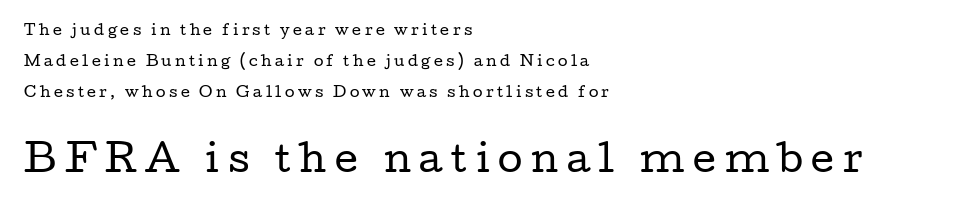
The image shows 36 px regular-weight, wide serif type, upright; set left-aligned, loose line spacing (2.23x), unusually wide letter spacing (+0.24 em), not underlined; the second (bottom) block is 2.57x larger; low stroke contrast and a medium x-height.
